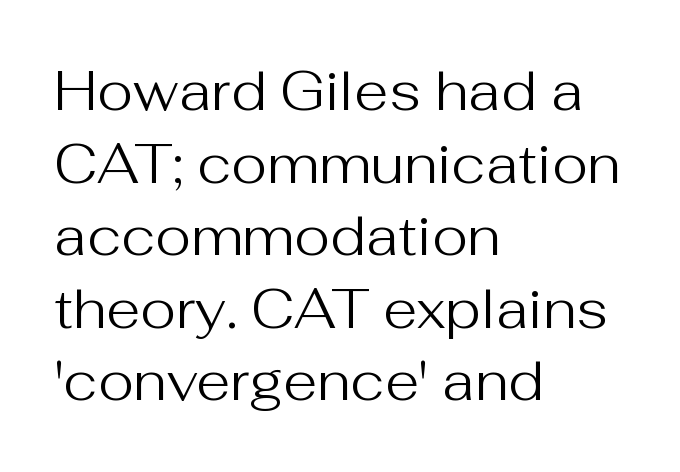
Q: Is the text bold? A: No.
Q: Is the text italic (slanted)? A: No, it is upright.
Q: Is the typeface a serif or a sans-serif typeface? A: Sans-serif.
Q: Is the text underlined? A: No.
Q: How is the paragraph aligned? A: Left-aligned.
Q: Is the spacing between letters normal or unusually wide? A: Normal.
Q: Is the spacing between lines tight, normal or loose? A: Normal.
Q: Width (condensed, normal, or wide)? A: Normal.
Q: Stroke contrast? A: Medium.
Q: x-height? A: Medium.
Q: Monospaced? A: No.
